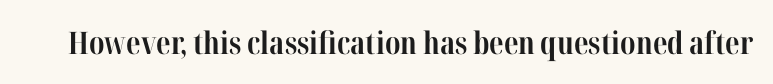
The letters advance in unequal steps, a hallmark of proportional type. Notice how thick the strokes are: this is what a full bold looks like. Tracking here is standard; glyphs follow each other at the usual distance. Do the letters lean? They stand straight. The passage shown is not underscored anywhere. The passage shown is typeset with a serif family.
